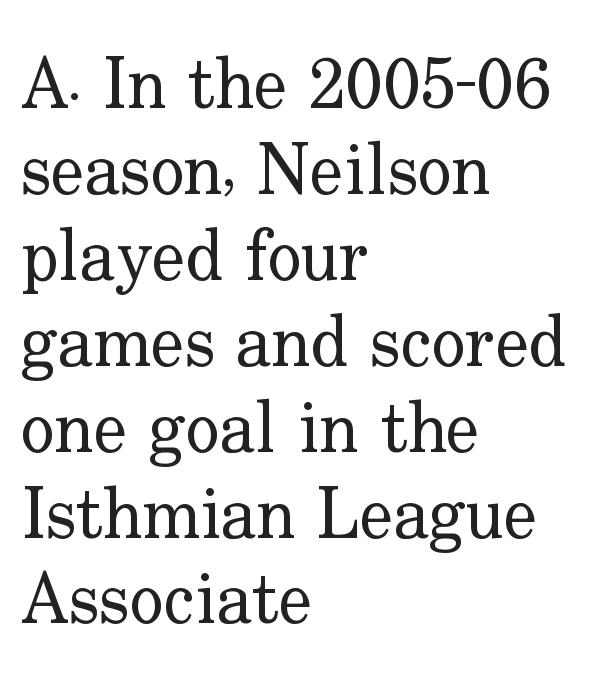
Q: Is the text bold? A: No.
Q: Is the text italic (slanted)? A: No, it is upright.
Q: Is the typeface a serif or a sans-serif typeface? A: Serif.
Q: Is the text underlined? A: No.
Q: How is the paragraph aligned? A: Left-aligned.
Q: Is the spacing between letters normal or unusually wide? A: Normal.
Q: Width (condensed, normal, or wide)? A: Normal.
Q: Stroke contrast? A: Low.
Q: x-height? A: Small.
Q: Monospaced? A: No.
